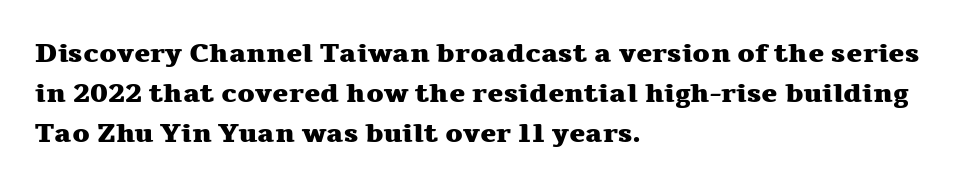
Q: Is the text bold? A: Yes.
Q: Is the text italic (slanted)? A: No, it is upright.
Q: Is the text underlined? A: No.
Q: How is the paragraph aligned? A: Left-aligned.
Q: Is the spacing between letters normal or unusually wide? A: Normal.
Q: Is the spacing between lines tight, normal or loose? A: Normal.
